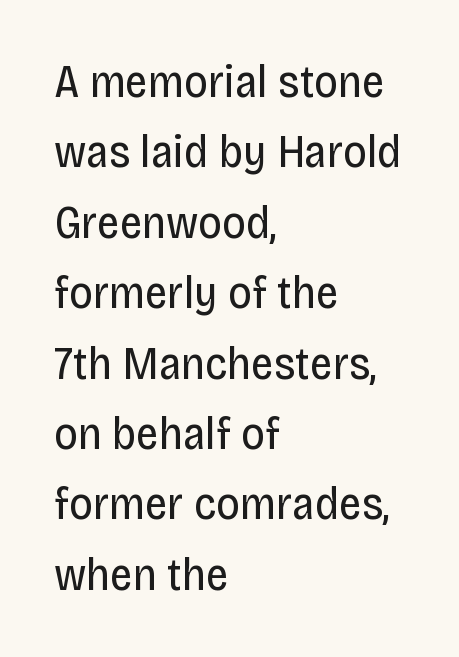
The foot of each line stays bare and open. Visually the block forms a straight wall on the left and a jagged coastline on the right. The rendering uses natural spacing where letterforms have individual widths. Students, observe: this is what conventionally led text looks like. To sum up the face: it is a sans, with no serifs.
